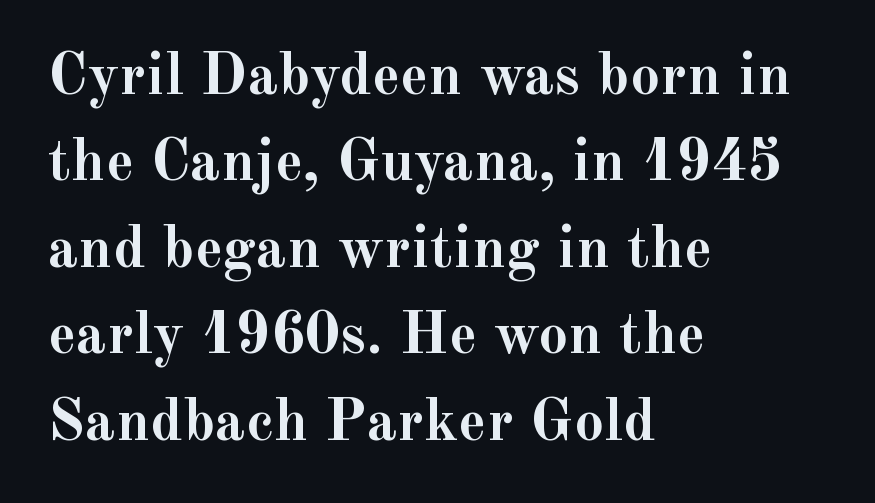
{"serif": "yes", "italic": "no", "bold": "yes", "weight": "semibold", "width": "normal", "x_height": "small", "monospaced": "no", "underline": "no", "align": "left", "line_spacing": "normal", "line_spacing_ratio": 1.44, "letter_spacing": "normal", "letter_spacing_em": 0.0, "glyph_px": 60}
